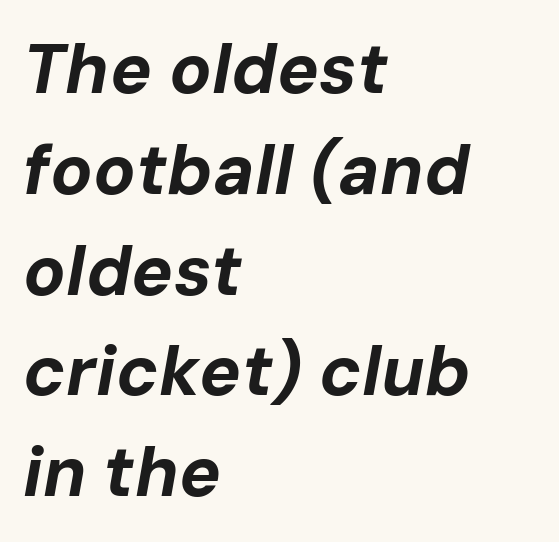
Check the space under the baseline: it is left empty. Pretty heavy lettering here — definitely bold. Regarding leading, the lines here are spaced in the standard way. You can tell it's italic because the verticals aren't actually vertical. Nothing unusual about the tracking: characters are spaced as the font intends. You could not count columns in this text — the font is proportionally spaced.
